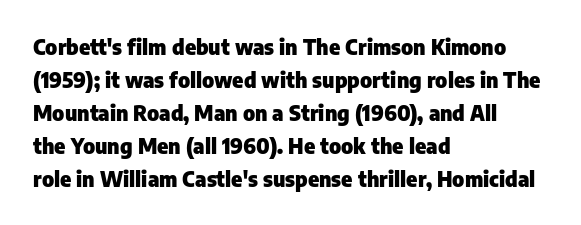
{"italic": "no", "bold": "yes", "underline": "no", "align": "left", "line_spacing": "normal", "line_spacing_ratio": 1.57, "letter_spacing": "normal", "letter_spacing_em": 0.0, "glyph_px": 21}
